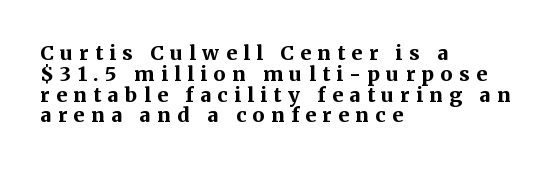
The image shows 20 px bold type, upright; set left-aligned, tight line spacing (1.04x), unusually wide letter spacing (+0.32 em), not underlined.
